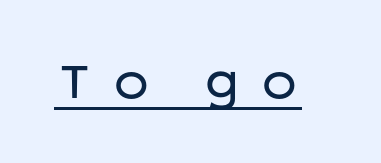
Q: Is the text bold? A: No.
Q: Is the text italic (slanted)? A: No, it is upright.
Q: Is the typeface a serif or a sans-serif typeface? A: Sans-serif.
Q: Is the text underlined? A: Yes.
Q: Is the spacing between letters normal or unusually wide? A: Unusually wide.
Q: Width (condensed, normal, or wide)? A: Wide.
Q: Stroke contrast? A: Low.
Q: x-height? A: Medium.
Q: Monospaced? A: No.
